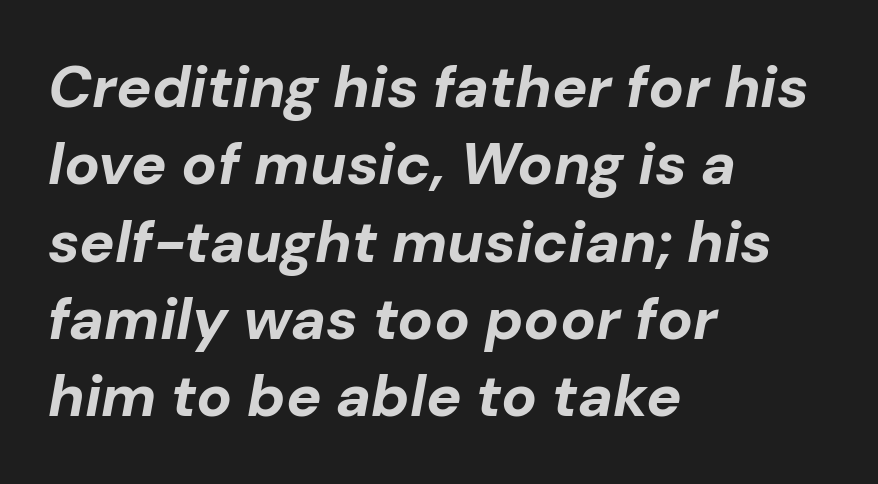
Check the space under the baseline: it is left empty. Think of a printed novel: that variable character pitch is what you see here. Observe the ordinary spacing: letters are neighbours, not strangers. Look at the stroke-to-counter ratio: heavy, a bold. The lettering tilts uniformly, giving the passage an italic look.
